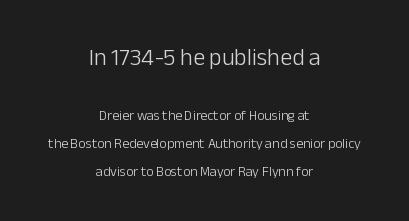
Q: Is the text bold? A: No.
Q: Is the text italic (slanted)? A: No, it is upright.
Q: Is the text underlined? A: No.
Q: How is the paragraph aligned? A: Centered.
Q: Is the spacing between letters normal or unusually wide? A: Normal.
Q: Is the spacing between lines tight, normal or loose? A: Loose.
Q: Which block of text is set in a larger size, the first (top) or the second (bottom)? A: The first (top) one.
